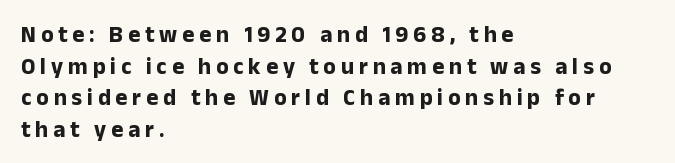
Honestly, the letter spacing is so wide it's the main thing you notice. Leftover space on each line is placed entirely after the last word. The leading is moderate, giving the passage an even texture. Plenty of ink on the page — the face is bold.
